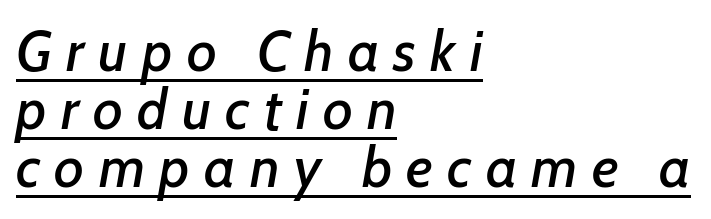
Q: Is the text italic (slanted)? A: Yes, it leans right by about 7 degrees.
Q: Is the text underlined? A: Yes.
Q: How is the paragraph aligned? A: Left-aligned.
Q: Is the spacing between letters normal or unusually wide? A: Unusually wide.
Q: Is the spacing between lines tight, normal or loose? A: Tight.
Q: Width (condensed, normal, or wide)? A: Normal.
Q: Stroke contrast? A: Low.
Q: x-height? A: Medium.
Q: Monospaced? A: No.
